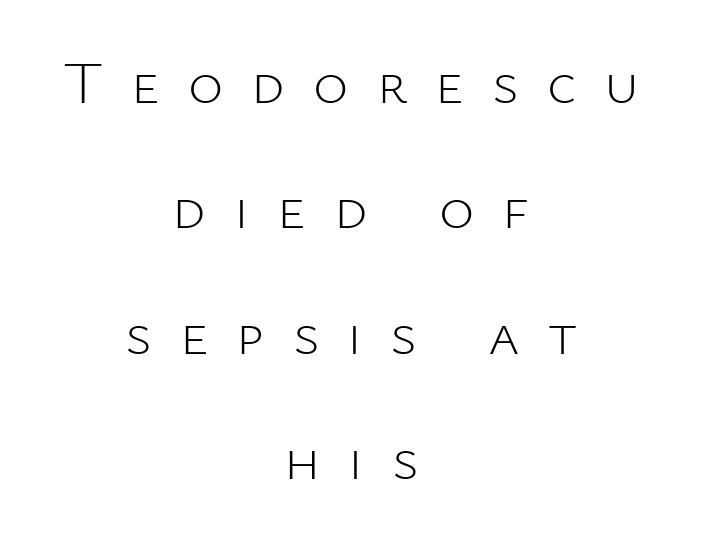
Every stem runs plumb, perpendicular to the baseline. Stems and bowls with no extra thickness — not bold. Rows of type keep a wide berth in the vertical direction. The lines are quadded center. Stroke terminals: plain, sans-serif.
